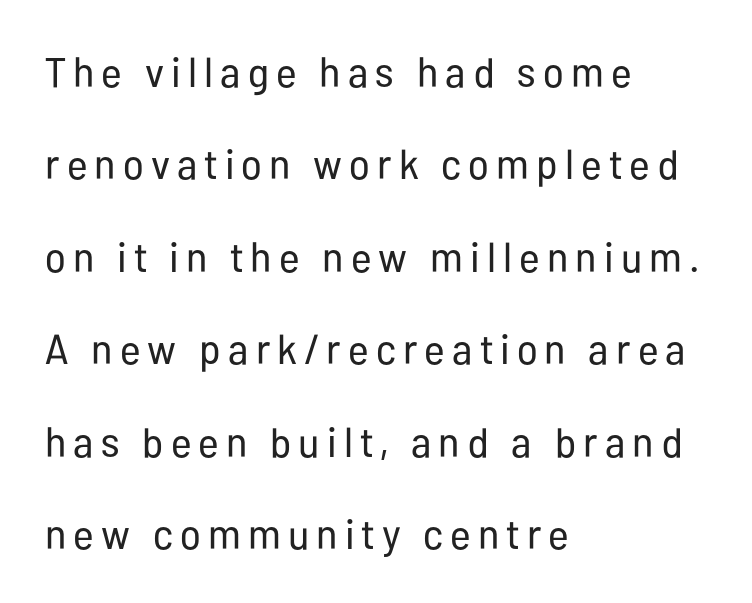
{"serif": "no", "italic": "no", "bold": "no", "weight": "regular", "width": "condensed", "stroke_contrast": "low", "x_height": "medium", "monospaced": "no", "underline": "no", "align": "left", "line_spacing": "loose", "line_spacing_ratio": 2.2, "glyph_px": 42}
